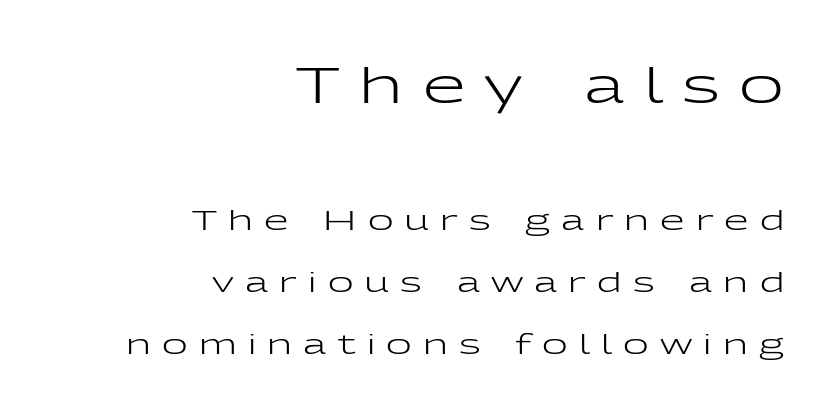
Q: Is the text bold? A: No.
Q: Is the text italic (slanted)? A: No, it is upright.
Q: Is the typeface a serif or a sans-serif typeface? A: Sans-serif.
Q: Is the text underlined? A: No.
Q: How is the paragraph aligned? A: Right-aligned.
Q: Is the spacing between letters normal or unusually wide? A: Unusually wide.
Q: Is the spacing between lines tight, normal or loose? A: Loose.
Q: Which block of text is set in a larger size, the first (top) or the second (bottom)? A: The first (top) one.
Q: Width (condensed, normal, or wide)? A: Wide.
Q: Stroke contrast? A: Low.
Q: x-height? A: Medium.
Q: Monospaced? A: No.
